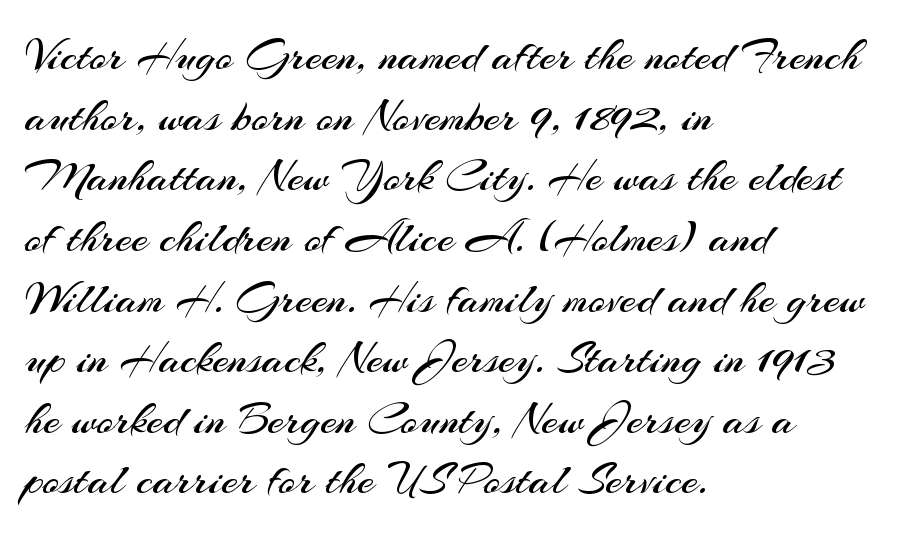
Check where the strokes stop: nothing finishes them off — pure sans. Quick note: underline off. No extra tracking has been applied to these lines. A typesetter would call this leading conventional body-copy spacing.
